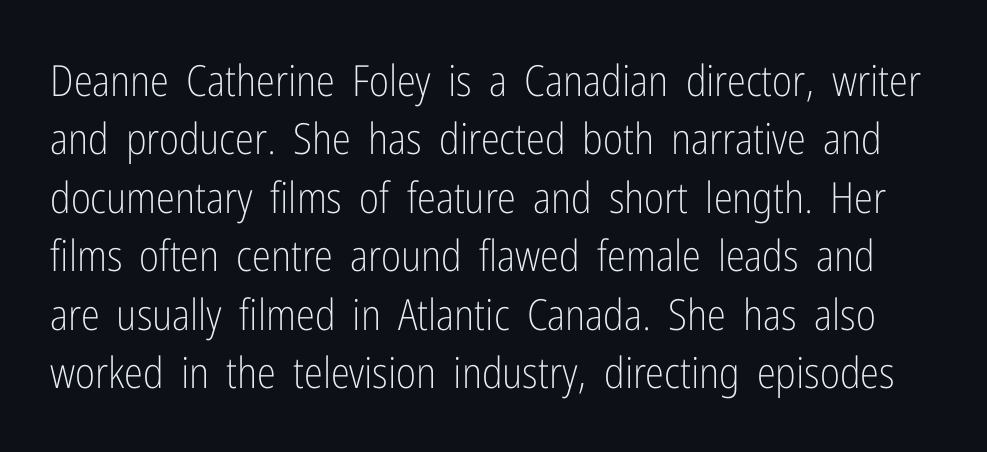
{"serif": "no", "italic": "no", "bold": "no", "weight": "light", "width": "condensed", "stroke_contrast": "low", "x_height": "medium", "monospaced": "no", "underline": "no", "line_spacing": "normal", "line_spacing_ratio": 1.36, "letter_spacing": "normal", "letter_spacing_em": 0.0, "glyph_px": 43}
